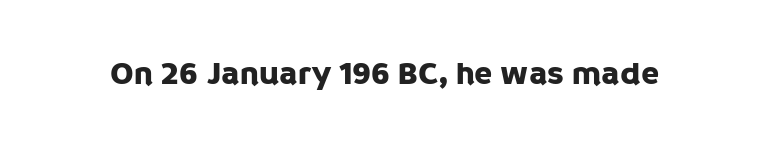
Q: Is the text italic (slanted)? A: No, it is upright.
Q: Is the typeface a serif or a sans-serif typeface? A: Sans-serif.
Q: Is the text underlined? A: No.
Q: Is the spacing between letters normal or unusually wide? A: Normal.
Q: Width (condensed, normal, or wide)? A: Normal.
Q: Stroke contrast? A: Low.
Q: x-height? A: Large.
Q: Monospaced? A: No.
